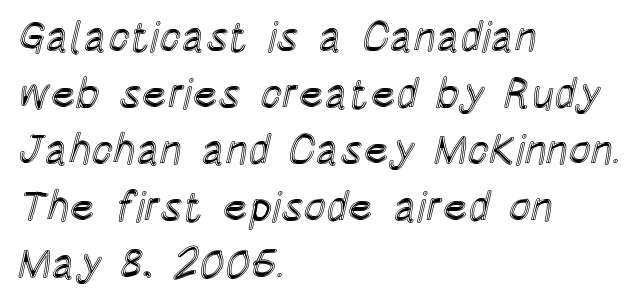
Spacing verdict: proportional, widths tailored to each character. You could call the tracking neutral — neither tight nor loose. Line starts are locked; line ends wander. The zone under the glyphs is completely vacant. Each new line begins a customary step beneath the previous one.
